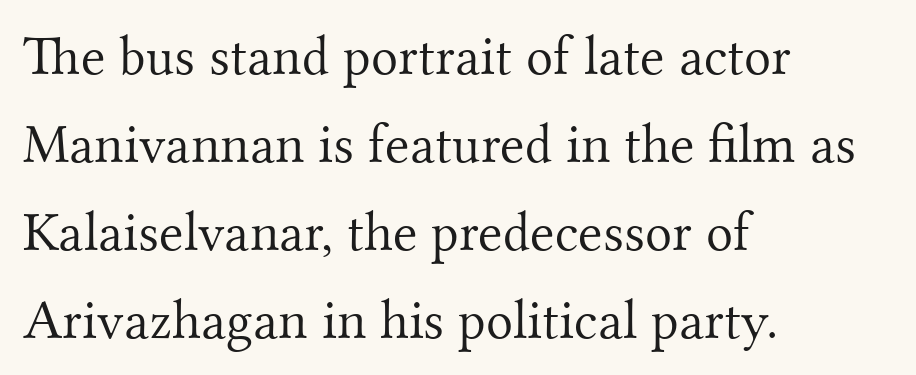
A clean baseline with only descenders dipping below it. Each word holds together tightly as a unit, with standard inter-letter gaps. This is the regular roman posture of the typeface. A light-to-regular cut is what we see here. Serif or sans? Serif — the stroke terminals have little feet.
